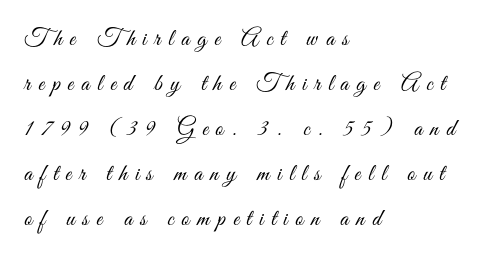
Q: Is the text bold? A: No.
Q: Is the text italic (slanted)? A: Yes.
Q: Is the text underlined? A: No.
Q: How is the paragraph aligned? A: Left-aligned.
Q: Is the spacing between letters normal or unusually wide? A: Unusually wide.
